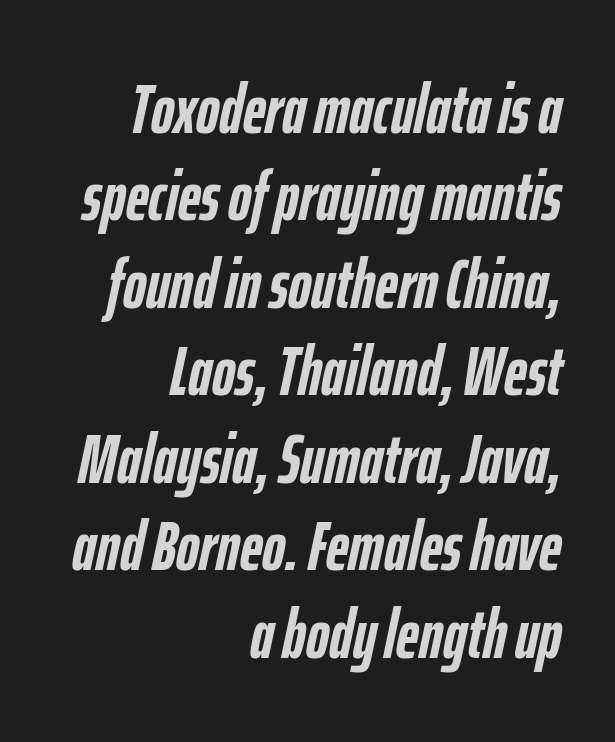
The image shows 70 px semibold, condensed type, italic (leaning right); set right-aligned, normal line spacing (1.25x), normal letter spacing, not underlined; low stroke contrast and a medium x-height.
